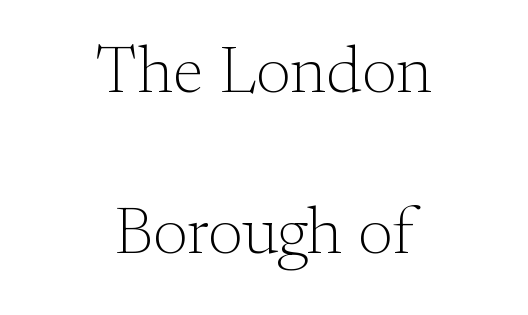
Q: Is the text bold? A: No.
Q: Is the text italic (slanted)? A: No, it is upright.
Q: Is the typeface a serif or a sans-serif typeface? A: Serif.
Q: Is the text underlined? A: No.
Q: How is the paragraph aligned? A: Centered.
Q: Is the spacing between letters normal or unusually wide? A: Normal.
Q: Is the spacing between lines tight, normal or loose? A: Loose.
Q: Width (condensed, normal, or wide)? A: Normal.
Q: Stroke contrast? A: Medium.
Q: x-height? A: Small.
Q: Monospaced? A: No.
